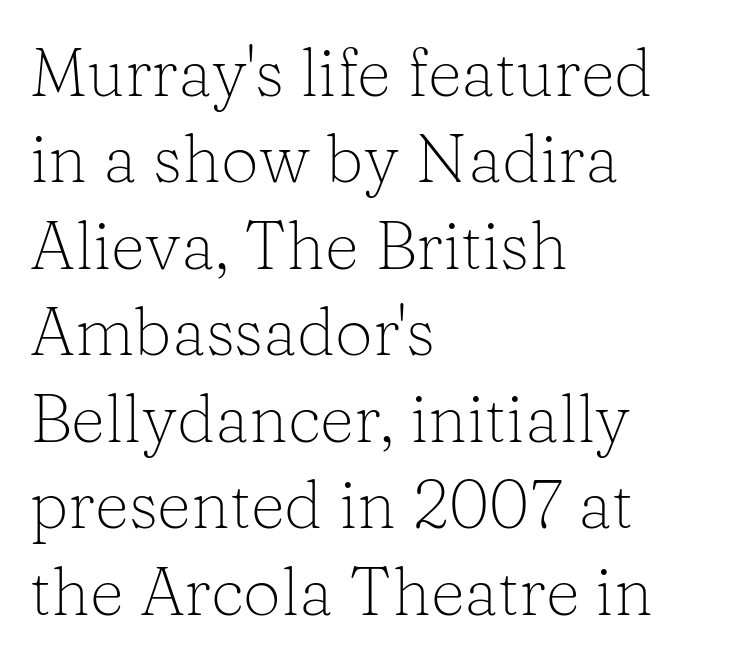
Q: Is the text bold? A: No.
Q: Is the text italic (slanted)? A: No, it is upright.
Q: Is the typeface a serif or a sans-serif typeface? A: Serif.
Q: Is the text underlined? A: No.
Q: How is the paragraph aligned? A: Left-aligned.
Q: Is the spacing between letters normal or unusually wide? A: Normal.
Q: Is the spacing between lines tight, normal or loose? A: Normal.
Q: Width (condensed, normal, or wide)? A: Normal.
Q: Stroke contrast? A: Low.
Q: x-height? A: Medium.
Q: Monospaced? A: No.
